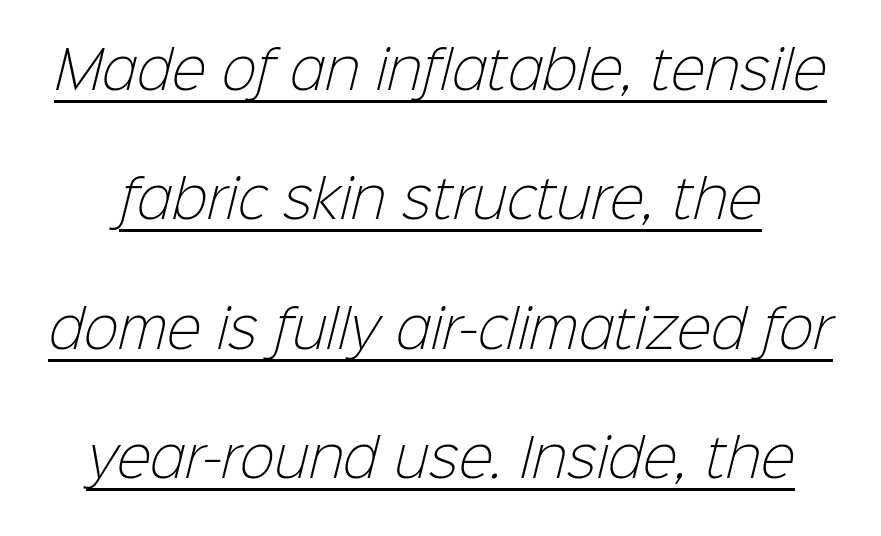
A rule runs beneath these lines of type. The rendering uses natural spacing where letterforms have individual widths. A light-to-regular cut is what we see here. Quick note: interline space is abundant. Here the glyphs are tracked normally, forming tight word shapes. The type family on display is of the sans-serif kind.
